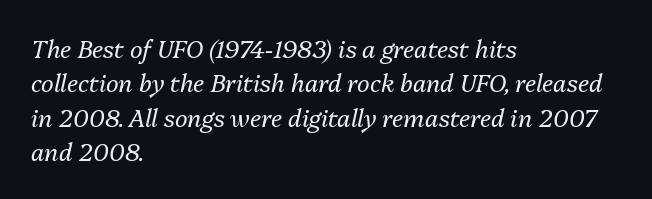
{"italic": "yes", "lean": "right", "slant_degrees": 13, "bold": "no", "underline": "no", "align": "left", "line_spacing": "normal", "line_spacing_ratio": 1.43, "letter_spacing": "normal", "letter_spacing_em": 0.0, "glyph_px": 24}
